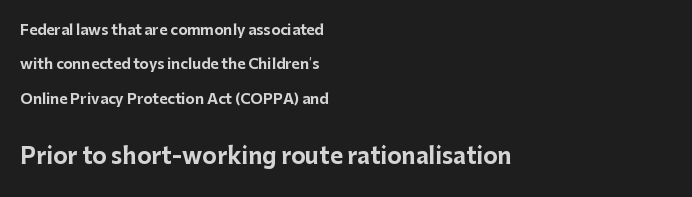
{"italic": "no", "bold": "yes", "underline": "no", "align": "left", "line_spacing": "loose", "line_spacing_ratio": 2.45, "letter_spacing": "normal", "letter_spacing_em": 0.0, "larger_block": "second", "size_ratio": 1.57, "glyph_px": 22}
